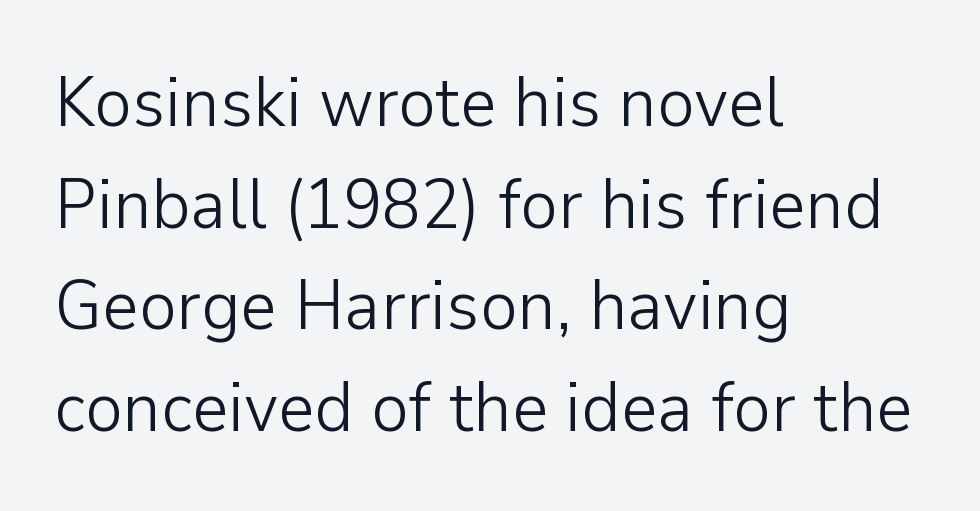
The strokes are not fattened; the text isn't bold. These lines are composed in type without serifs. The axis of the letterforms is exactly vertical. Character widths vary here, with narrow letters taking less room than wide ones.
